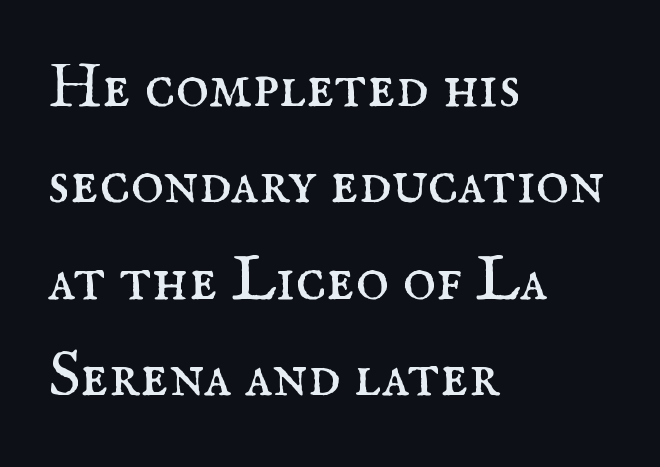
Q: Is the text bold? A: No.
Q: Is the text italic (slanted)? A: No, it is upright.
Q: Is the typeface a serif or a sans-serif typeface? A: Serif.
Q: Is the text underlined? A: No.
Q: How is the paragraph aligned? A: Left-aligned.
Q: Is the spacing between letters normal or unusually wide? A: Normal.
Q: Is the spacing between lines tight, normal or loose? A: Normal.
Q: Width (condensed, normal, or wide)? A: Normal.
Q: Stroke contrast? A: Medium.
Q: x-height? A: Small.
Q: Monospaced? A: No.
